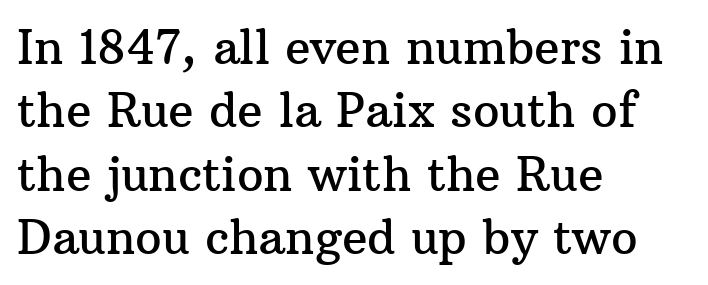
{"serif": "yes", "italic": "no", "width": "normal", "stroke_contrast": "medium", "x_height": "medium", "monospaced": "no", "underline": "no", "align": "left", "line_spacing": "normal", "line_spacing_ratio": 1.35, "letter_spacing": "normal", "letter_spacing_em": 0.0, "glyph_px": 47}
